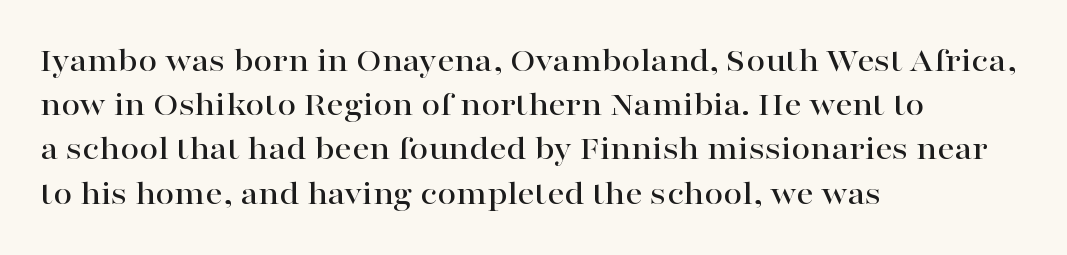
Q: Is the text italic (slanted)? A: No, it is upright.
Q: Is the typeface a serif or a sans-serif typeface? A: Serif.
Q: Is the text underlined? A: No.
Q: How is the paragraph aligned? A: Left-aligned.
Q: Is the spacing between letters normal or unusually wide? A: Normal.
Q: Is the spacing between lines tight, normal or loose? A: Normal.
Q: Width (condensed, normal, or wide)? A: Wide.
Q: Stroke contrast? A: High.
Q: x-height? A: Medium.
Q: Monospaced? A: No.
